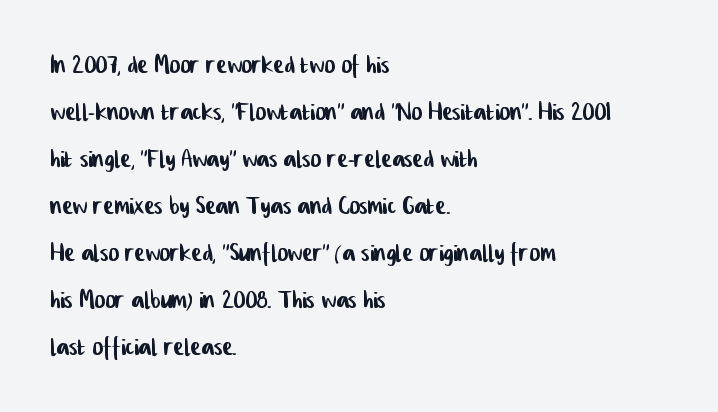
The image shows 32 px condensed sans-serif type; set left-aligned, normal line spacing (1.47x), normal letter spacing, not underlined; low stroke contrast and a medium x-height.
